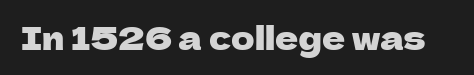
The image shows 32 px sans-serif type, upright; set normal letter spacing, not underlined; low stroke contrast and a medium x-height.
